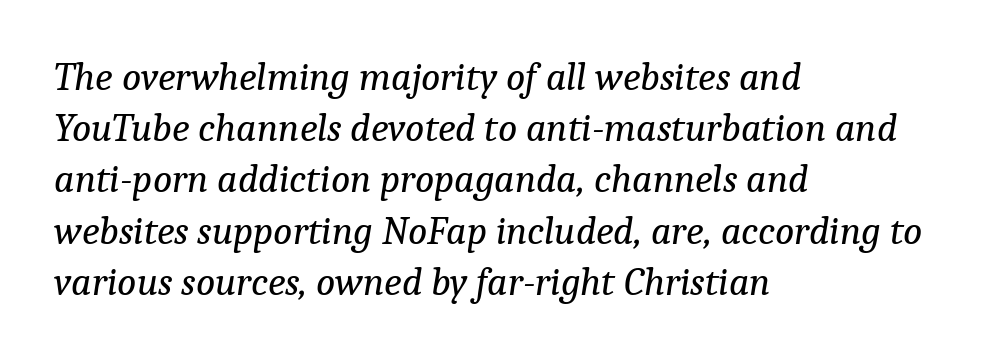
{"serif": "yes", "italic": "yes", "lean": "right", "slant_degrees": 9, "bold": "no", "weight": "regular", "width": "normal", "stroke_contrast": "low", "x_height": "medium", "monospaced": "no", "underline": "no", "align": "left", "line_spacing": "normal", "line_spacing_ratio": 1.28, "letter_spacing": "normal", "letter_spacing_em": 0.0, "glyph_px": 40}
